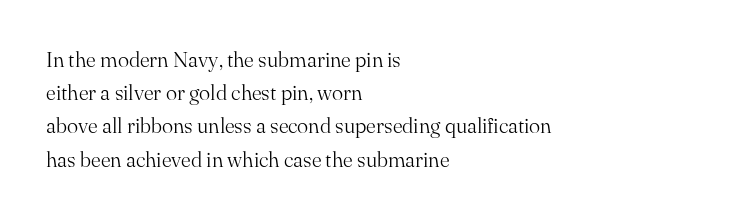
{"italic": "no", "bold": "no", "underline": "no", "align": "left", "line_spacing": "normal", "line_spacing_ratio": 1.58, "letter_spacing": "normal", "letter_spacing_em": 0.0, "glyph_px": 21}
